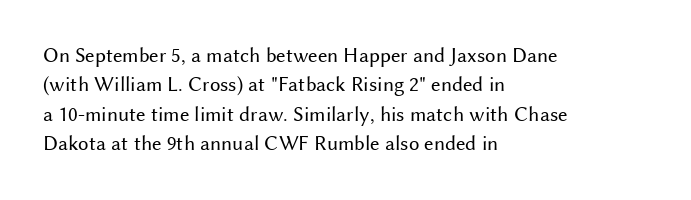
Q: Is the text bold? A: No.
Q: Is the text italic (slanted)? A: No, it is upright.
Q: Is the text underlined? A: No.
Q: How is the paragraph aligned? A: Left-aligned.
Q: Is the spacing between letters normal or unusually wide? A: Normal.
Q: Is the spacing between lines tight, normal or loose? A: Normal.
